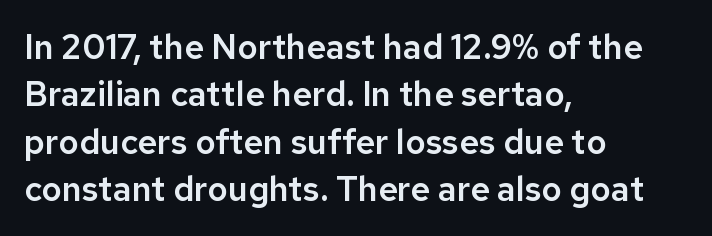
Notice how descenders clear the ascenders below comfortably — that's standard leading. Italic: no, the glyphs are upright roman. The face used here is proportionally spaced, like ordinary book or web type. Look at the tracking — it's just the regular setting, nothing added.
